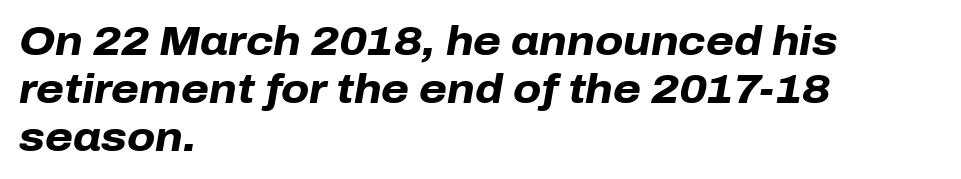
{"italic": "yes", "lean": "right", "slant_degrees": 10, "bold": "yes", "weight": "heavy", "width": "normal", "stroke_contrast": "low", "x_height": "medium", "monospaced": "no", "underline": "no", "align": "left", "line_spacing_ratio": 1.2, "letter_spacing": "normal", "letter_spacing_em": 0.0, "glyph_px": 40}
